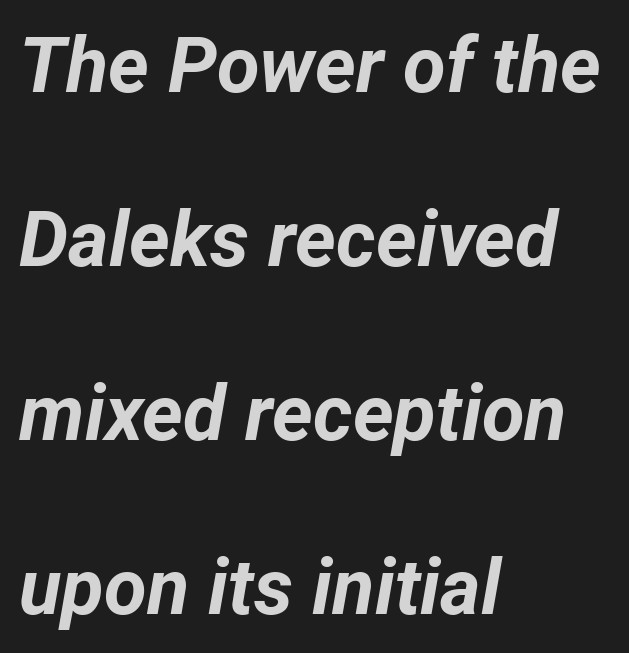
Q: Is the text bold? A: Yes.
Q: Is the text italic (slanted)? A: Yes, it leans right by about 12 degrees.
Q: Is the text underlined? A: No.
Q: How is the paragraph aligned? A: Left-aligned.
Q: Is the spacing between letters normal or unusually wide? A: Normal.
Q: Is the spacing between lines tight, normal or loose? A: Loose.
Q: Width (condensed, normal, or wide)? A: Normal.
Q: Stroke contrast? A: Low.
Q: x-height? A: Medium.
Q: Monospaced? A: No.
